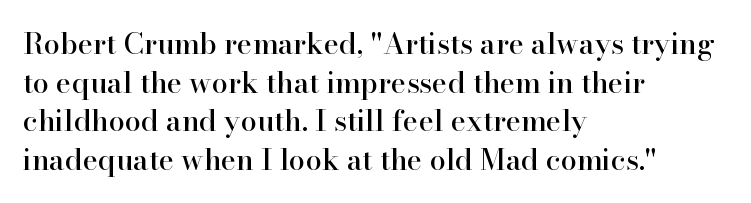
Q: Is the text italic (slanted)? A: No, it is upright.
Q: Is the typeface a serif or a sans-serif typeface? A: Serif.
Q: Is the text underlined? A: No.
Q: How is the paragraph aligned? A: Left-aligned.
Q: Is the spacing between letters normal or unusually wide? A: Normal.
Q: Is the spacing between lines tight, normal or loose? A: Normal.
Q: Width (condensed, normal, or wide)? A: Normal.
Q: Stroke contrast? A: High.
Q: x-height? A: Small.
Q: Monospaced? A: No.
